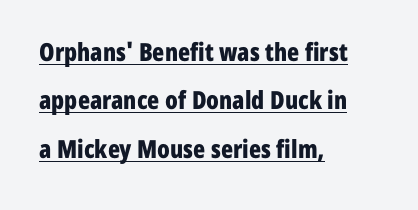
{"italic": "no", "bold": "yes", "underline": "yes", "align": "left", "line_spacing": "loose", "line_spacing_ratio": 1.94, "letter_spacing": "normal", "letter_spacing_em": 0.0, "glyph_px": 25}
